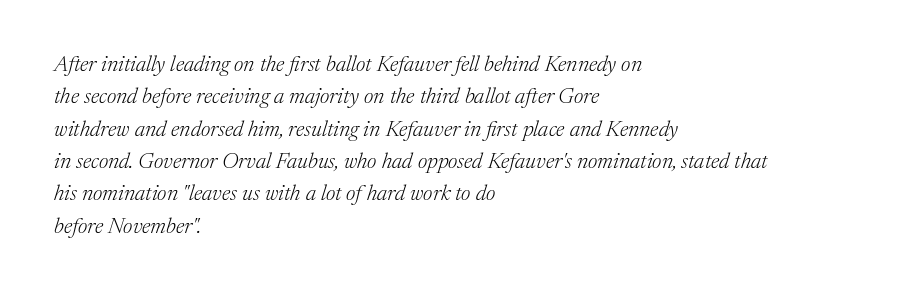
{"italic": "yes", "lean": "right", "slant_degrees": 17, "bold": "no", "underline": "no", "align": "left", "line_spacing": "normal", "line_spacing_ratio": 1.47, "letter_spacing": "normal", "letter_spacing_em": 0.0, "glyph_px": 22}
